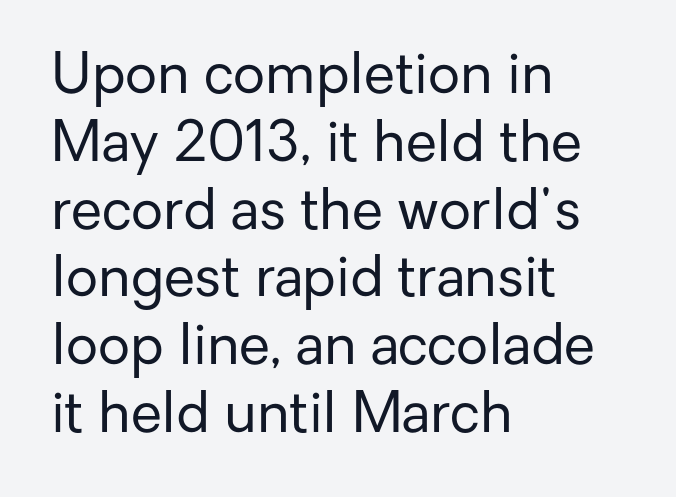
Q: Is the text bold? A: No.
Q: Is the text italic (slanted)? A: No, it is upright.
Q: Is the typeface a serif or a sans-serif typeface? A: Sans-serif.
Q: Is the text underlined? A: No.
Q: How is the paragraph aligned? A: Left-aligned.
Q: Is the spacing between letters normal or unusually wide? A: Normal.
Q: Width (condensed, normal, or wide)? A: Normal.
Q: Stroke contrast? A: Low.
Q: x-height? A: Medium.
Q: Monospaced? A: No.
